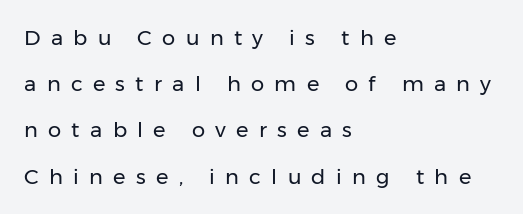
{"italic": "no", "bold": "no", "underline": "no", "align": "left", "line_spacing": "loose", "line_spacing_ratio": 2.2, "letter_spacing": "wide", "letter_spacing_em": 0.49, "glyph_px": 21}
